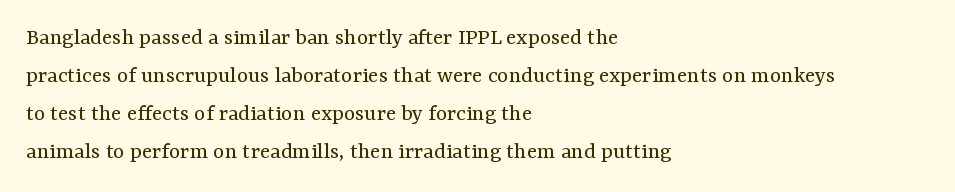
Q: Is the text bold? A: No.
Q: Is the text italic (slanted)? A: No, it is upright.
Q: Is the text underlined? A: No.
Q: How is the paragraph aligned? A: Left-aligned.
Q: Is the spacing between letters normal or unusually wide? A: Normal.
Q: Is the spacing between lines tight, normal or loose? A: Normal.
